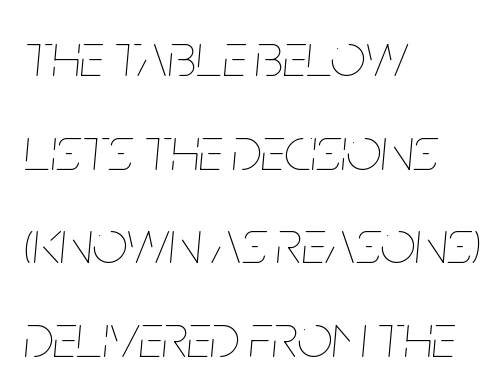
{"italic": "yes", "lean": "right", "slant_degrees": 5, "bold": "no", "weight": "thin", "width": "condensed", "stroke_contrast": "low", "x_height": "large", "monospaced": "no", "underline": "no", "align": "left", "line_spacing": "normal", "line_spacing_ratio": 1.51, "letter_spacing": "normal", "letter_spacing_em": 0.0, "glyph_px": 62}
